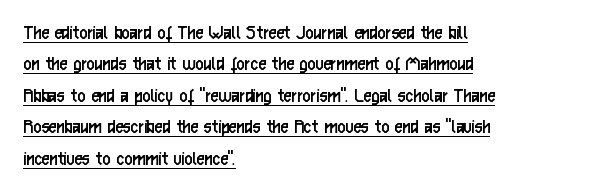
{"italic": "no", "bold": "no", "underline": "yes", "align": "left", "line_spacing": "normal", "line_spacing_ratio": 1.43, "letter_spacing": "normal", "letter_spacing_em": 0.0, "glyph_px": 22}
